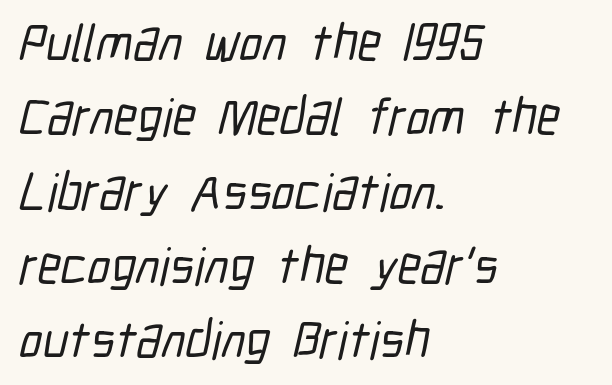
Q: Is the typeface a serif or a sans-serif typeface? A: Sans-serif.
Q: Is the text underlined? A: No.
Q: How is the paragraph aligned? A: Left-aligned.
Q: Is the spacing between letters normal or unusually wide? A: Normal.
Q: Is the spacing between lines tight, normal or loose? A: Normal.
Q: Width (condensed, normal, or wide)? A: Condensed.
Q: Stroke contrast? A: Low.
Q: x-height? A: Medium.
Q: Monospaced? A: No.
